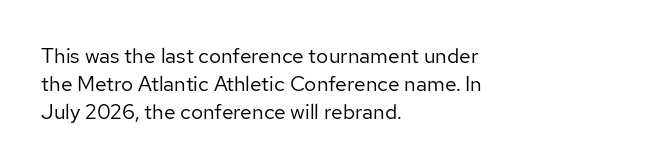
Q: Is the text bold? A: No.
Q: Is the text italic (slanted)? A: No, it is upright.
Q: Is the text underlined? A: No.
Q: How is the paragraph aligned? A: Left-aligned.
Q: Is the spacing between letters normal or unusually wide? A: Normal.
Q: Is the spacing between lines tight, normal or loose? A: Normal.
